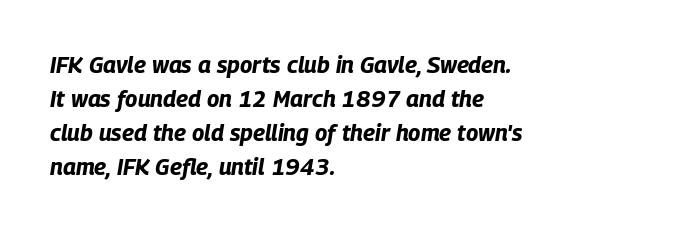
The image shows 23 px bold type, italic (leaning right); set left-aligned, normal line spacing (1.48x), normal letter spacing, not underlined.
